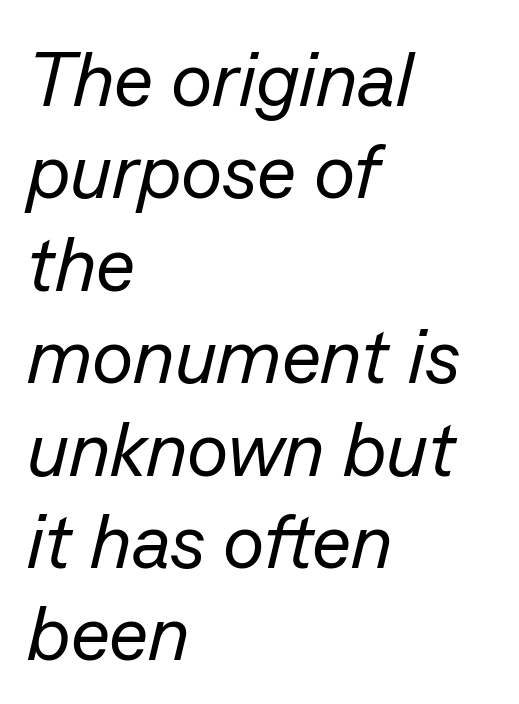
The image shows 77 px regular-weight type, italic (leaning right); set left-aligned, line spacing 1.2x, normal letter spacing, not underlined; low stroke contrast and a medium x-height.
